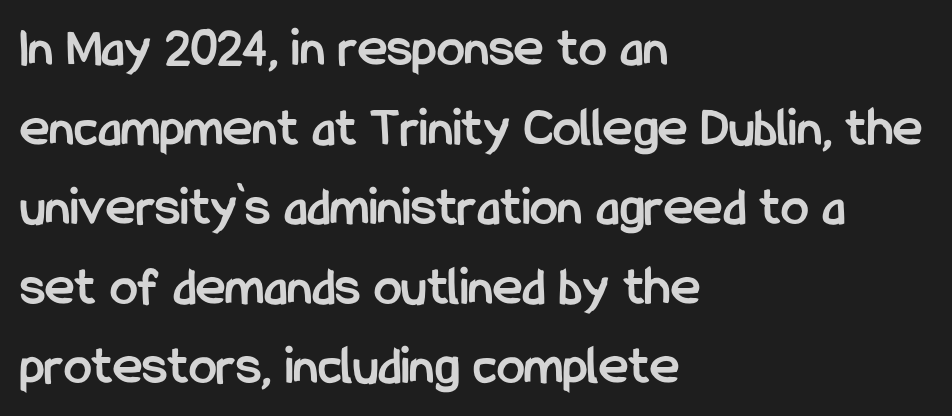
The image shows 56 px semibold, condensed sans-serif type, upright; set left-aligned, normal line spacing (1.42x), normal letter spacing, not underlined; low stroke contrast and a medium x-height.
